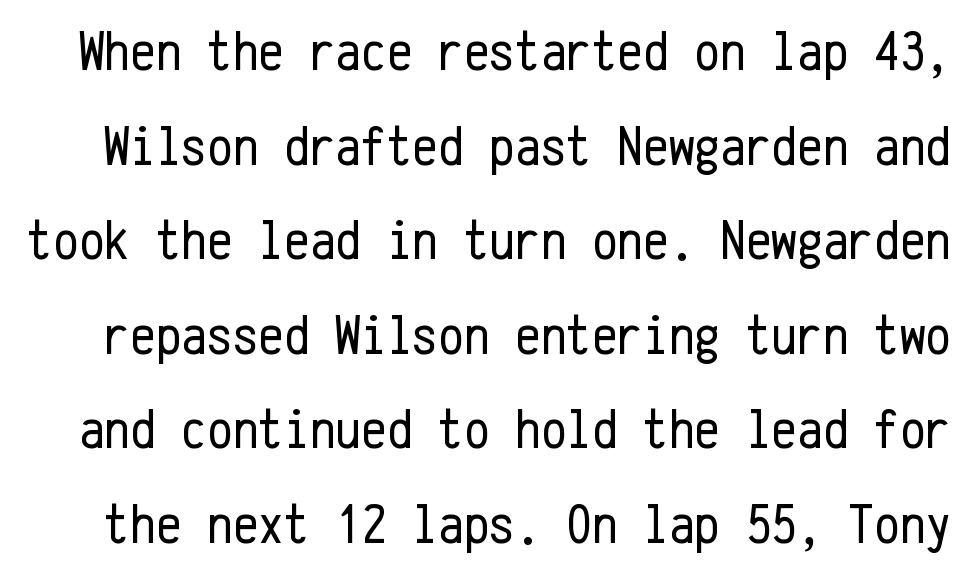
The image shows 57 px regular-weight, condensed sans-serif type, upright, monospaced; set normal line spacing (1.66x), normal letter spacing, not underlined; low stroke contrast and a medium x-height.
